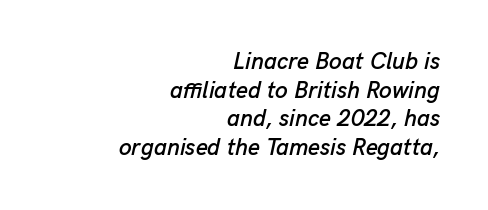
Underlining? Definitely not there. Alignment: flush right. The text carries the slant typical of an italic or oblique font. Nobody touched the tracking dial on this one.
